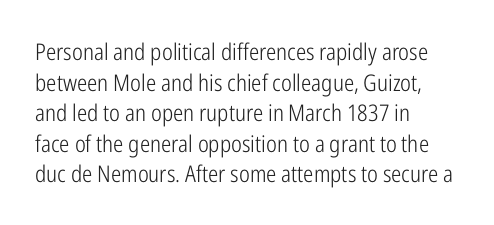
Q: Is the text bold? A: No.
Q: Is the text italic (slanted)? A: No, it is upright.
Q: Is the text underlined? A: No.
Q: How is the paragraph aligned? A: Left-aligned.
Q: Is the spacing between letters normal or unusually wide? A: Normal.
Q: Is the spacing between lines tight, normal or loose? A: Normal.
